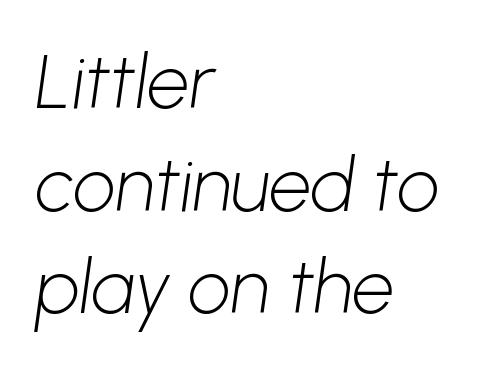
Caption: multi-line text, flush left, ragged right. This rendering features lettering with no underline. Each letter keeps its own natural width here, so spacing adapts to shape. No feet cap the strokes, marking this as sans-serif type. Think standard paragraph weight, or any step lighter than that.
